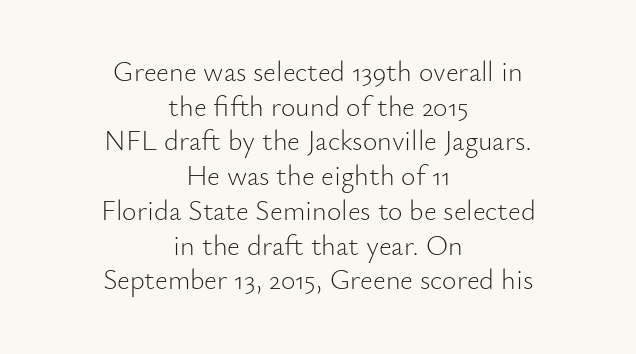
Q: Is the text bold? A: No.
Q: Is the text italic (slanted)? A: No, it is upright.
Q: Is the typeface a serif or a sans-serif typeface? A: Sans-serif.
Q: Is the text underlined? A: No.
Q: How is the paragraph aligned? A: Centered.
Q: Is the spacing between letters normal or unusually wide? A: Normal.
Q: Width (condensed, normal, or wide)? A: Normal.
Q: Stroke contrast? A: Low.
Q: x-height? A: Small.
Q: Monospaced? A: No.
